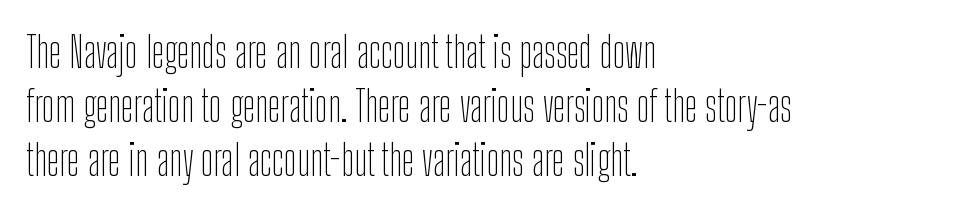
{"serif": "no", "italic": "no", "bold": "no", "weight": "thin", "width": "condensed", "stroke_contrast": "low", "x_height": "medium", "monospaced": "no", "underline": "no", "align": "left", "line_spacing": "normal", "line_spacing_ratio": 1.28, "letter_spacing": "normal", "letter_spacing_em": 0.0, "glyph_px": 42}
